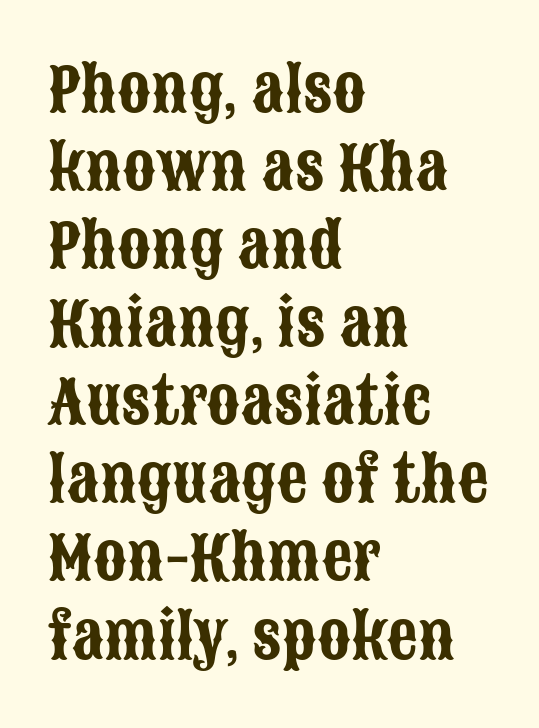
Q: Is the text italic (slanted)? A: No, it is upright.
Q: Is the typeface a serif or a sans-serif typeface? A: Sans-serif.
Q: Is the text underlined? A: No.
Q: How is the paragraph aligned? A: Left-aligned.
Q: Is the spacing between letters normal or unusually wide? A: Normal.
Q: Is the spacing between lines tight, normal or loose? A: Normal.
Q: Width (condensed, normal, or wide)? A: Condensed.
Q: Stroke contrast? A: Low.
Q: x-height? A: Large.
Q: Monospaced? A: No.
